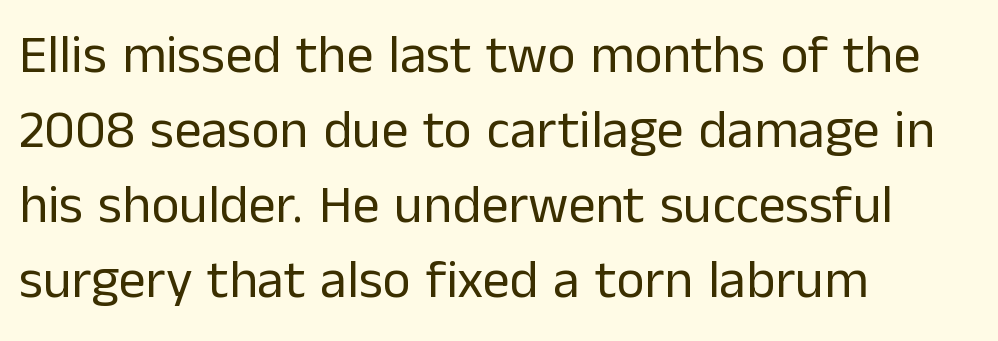
{"serif": "no", "italic": "no", "bold": "no", "weight": "regular", "width": "normal", "stroke_contrast": "low", "x_height": "medium", "monospaced": "no", "underline": "no", "align": "left", "line_spacing": "normal", "line_spacing_ratio": 1.39, "letter_spacing": "normal", "letter_spacing_em": 0.0, "glyph_px": 54}
